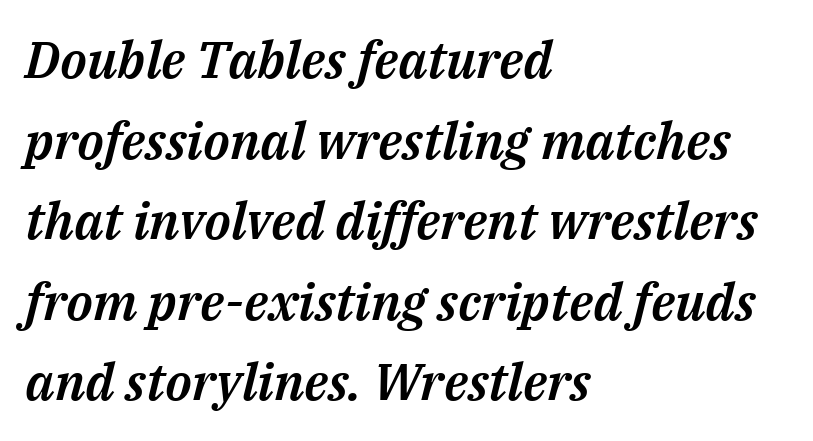
The image shows 51 px text type, italic (leaning right); set left-aligned, normal line spacing (1.58x), normal letter spacing, not underlined; medium stroke contrast and a medium x-height.
